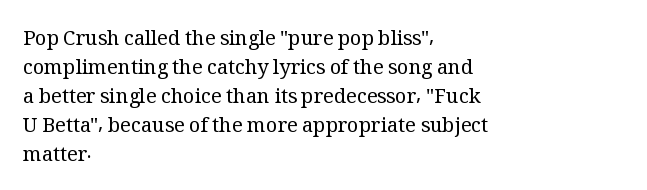
{"italic": "no", "bold": "no", "underline": "no", "align": "left", "line_spacing": "normal", "line_spacing_ratio": 1.45, "letter_spacing": "normal", "letter_spacing_em": 0.0, "glyph_px": 20}
